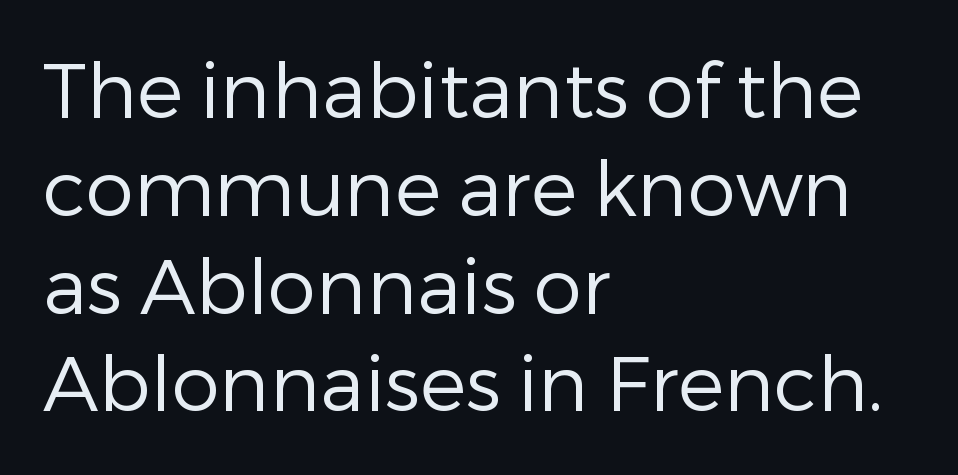
Q: Is the text bold? A: No.
Q: Is the text italic (slanted)? A: No, it is upright.
Q: Is the typeface a serif or a sans-serif typeface? A: Sans-serif.
Q: Is the text underlined? A: No.
Q: How is the paragraph aligned? A: Left-aligned.
Q: Is the spacing between letters normal or unusually wide? A: Normal.
Q: Is the spacing between lines tight, normal or loose? A: Normal.
Q: Width (condensed, normal, or wide)? A: Normal.
Q: Stroke contrast? A: Low.
Q: x-height? A: Medium.
Q: Monospaced? A: No.
